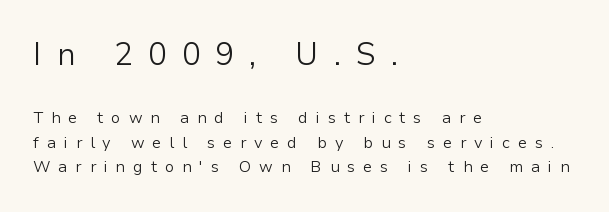
{"serif": "no", "italic": "no", "bold": "no", "weight": "light", "width": "normal", "stroke_contrast": "low", "x_height": "medium", "monospaced": "no", "underline": "no", "align": "left", "line_spacing": "normal", "line_spacing_ratio": 1.55, "letter_spacing": "wide", "letter_spacing_em": 0.49, "larger_block": "first", "size_ratio": 1.94, "glyph_px": 31}
